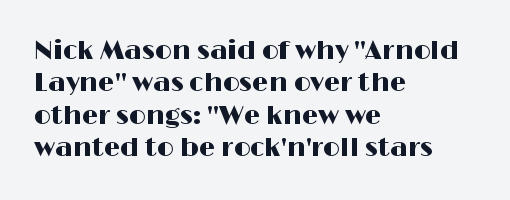
These lines sit exactly where default settings would place them. The letters stand upright; this is a roman face. Typeset ragged right — the left edge is the straight one. Just letters on the line, the space beneath them empty. Caption: standard tracking, unaltered.
